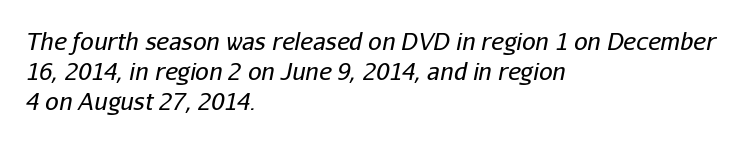
The image shows 24 px text type, italic (leaning right); set left-aligned, line spacing 1.24x, normal letter spacing, not underlined.
